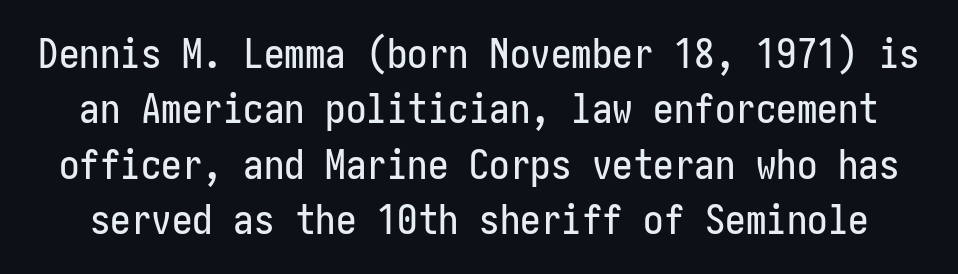
The image shows 41 px condensed sans-serif type, upright; set normal line spacing (1.35x), normal letter spacing, not underlined; low stroke contrast and a medium x-height.
